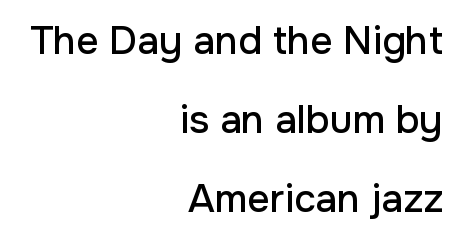
{"serif": "no", "italic": "no", "width": "normal", "stroke_contrast": "low", "x_height": "medium", "monospaced": "no", "underline": "no", "align": "right", "line_spacing": "loose", "line_spacing_ratio": 2.03, "letter_spacing": "normal", "letter_spacing_em": 0.0, "glyph_px": 39}
